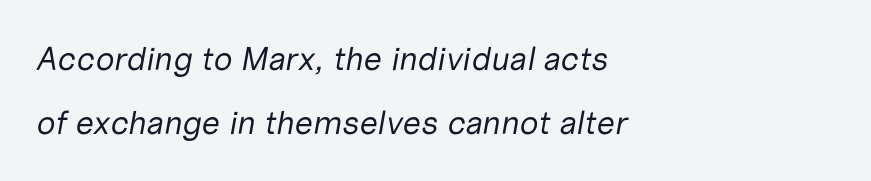
{"italic": "yes", "lean": "right", "slant_degrees": 10, "bold": "no", "weight": "regular", "width": "normal", "stroke_contrast": "low", "x_height": "medium", "monospaced": "no", "underline": "no", "align": "left", "line_spacing": "loose", "line_spacing_ratio": 1.93, "letter_spacing": "normal", "letter_spacing_em": 0.0, "glyph_px": 33}
